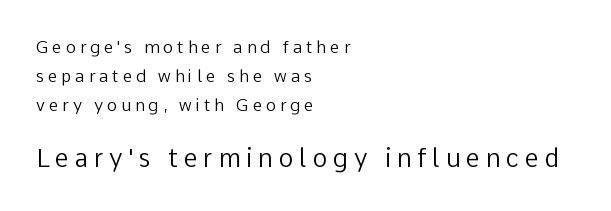
Block two is the big one; block one sits smaller above it. Do the letters lean? They stand straight. Letter spacing: wide. Beneath every word, the page is bare. Leftover space on each line is placed entirely after the last word. The typesetting does not lean heavy: it is not bold.
